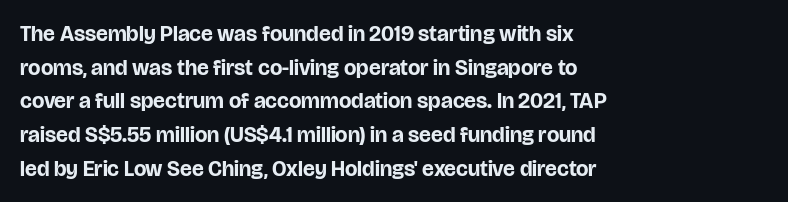
This sample is left-justified, so line endings fall wherever the words run out. Ascenders rise straight up at ninety degrees. Notice how descenders clear the ascenders below comfortably — that's standard leading. Is the type bold? Yes — the strokes are clearly thick and heavy.
